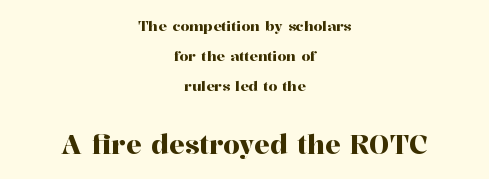
{"italic": "no", "underline": "no", "align": "center", "line_spacing": "loose", "line_spacing_ratio": 2.13, "letter_spacing": "normal", "letter_spacing_em": 0.0, "larger_block": "second", "size_ratio": 1.86, "glyph_px": 26}
